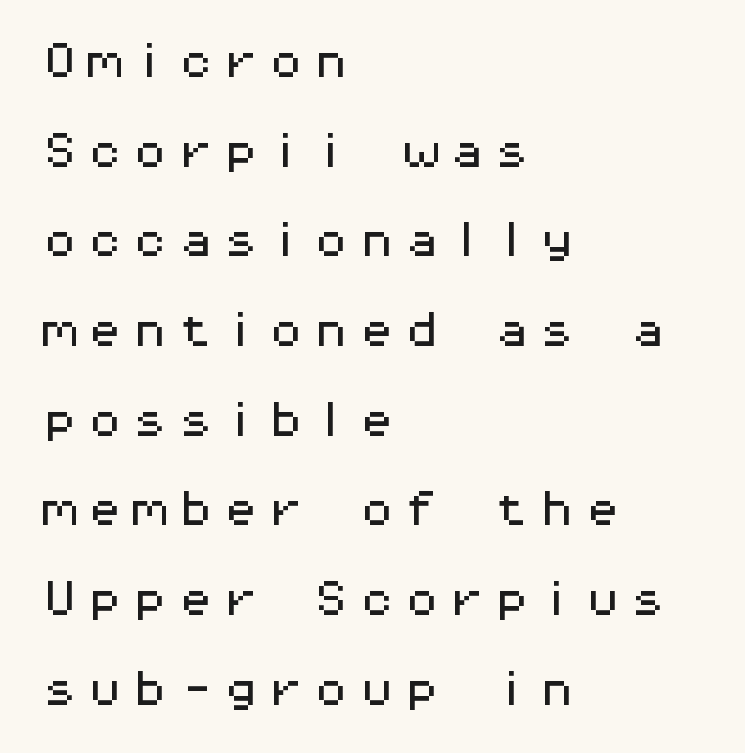
{"serif": "no", "italic": "no", "width": "wide", "stroke_contrast": "medium", "x_height": "medium", "monospaced": "yes", "underline": "no", "align": "left", "line_spacing": "loose", "line_spacing_ratio": 2.36, "glyph_px": 38}
